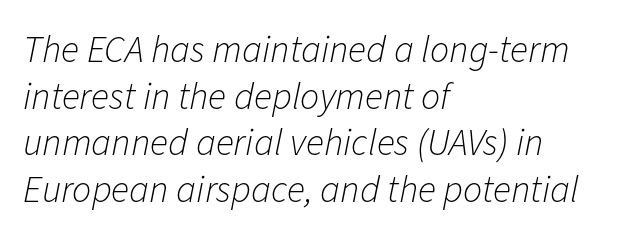
The image shows 38 px light type, italic (leaning right); set left-aligned, line spacing 1.23x, normal letter spacing, not underlined; low stroke contrast and a medium x-height.
